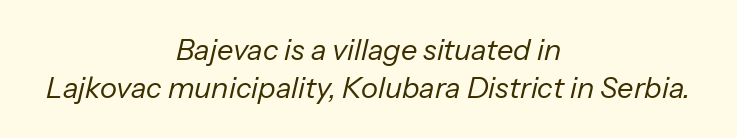
Q: Is the text bold? A: No.
Q: Is the text italic (slanted)? A: Yes, it leans right by about 13 degrees.
Q: Is the text underlined? A: No.
Q: How is the paragraph aligned? A: Centered.
Q: Is the spacing between letters normal or unusually wide? A: Normal.
Q: Is the spacing between lines tight, normal or loose? A: Normal.
Q: Width (condensed, normal, or wide)? A: Normal.
Q: Stroke contrast? A: Low.
Q: x-height? A: Medium.
Q: Monospaced? A: No.
